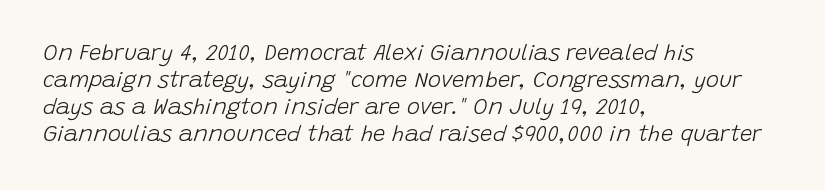
The image shows 22 px text type, italic (leaning right); set left-aligned, line spacing 1.22x, normal letter spacing, not underlined.
